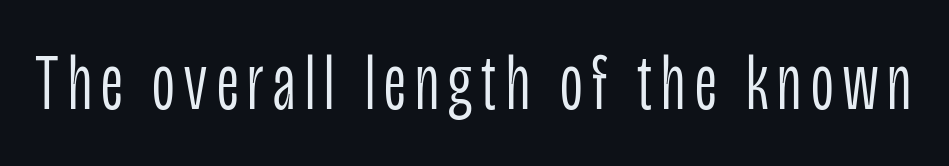
Q: Is the text bold? A: No.
Q: Is the text italic (slanted)? A: No, it is upright.
Q: Is the typeface a serif or a sans-serif typeface? A: Sans-serif.
Q: Is the text underlined? A: No.
Q: Width (condensed, normal, or wide)? A: Condensed.
Q: Stroke contrast? A: Low.
Q: x-height? A: Large.
Q: Monospaced? A: No.
